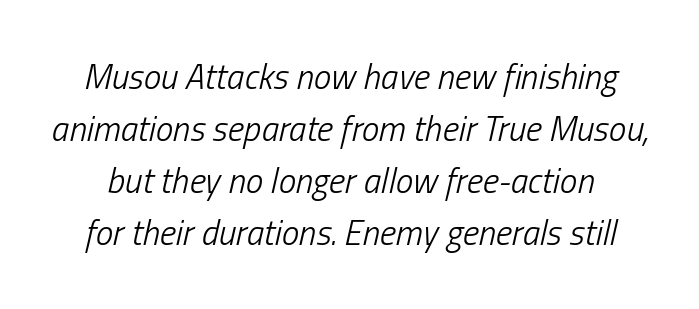
You could call the tracking neutral — neither tight nor loose. The glyphs look as if they've been sheared to an angle. Descenders are the only things crossing below the line. Think of a printed novel: that variable character pitch is what you see here. Weight: in the light-to-regular range. Evenly set lines give the paragraph a standard silhouette.
